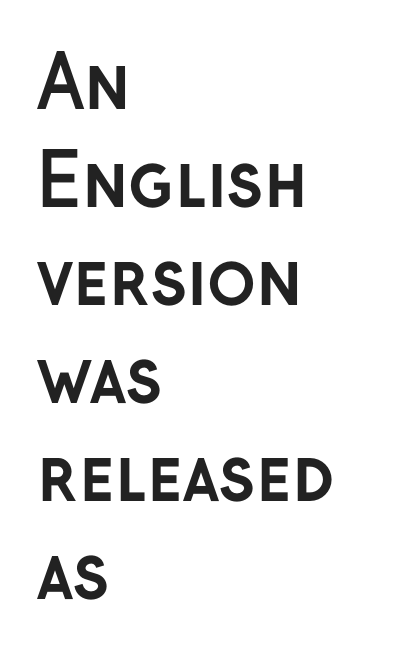
The image shows 72 px semibold sans-serif type, upright; set left-aligned, normal line spacing (1.36x), normal letter spacing, not underlined; low stroke contrast and a medium x-height.
